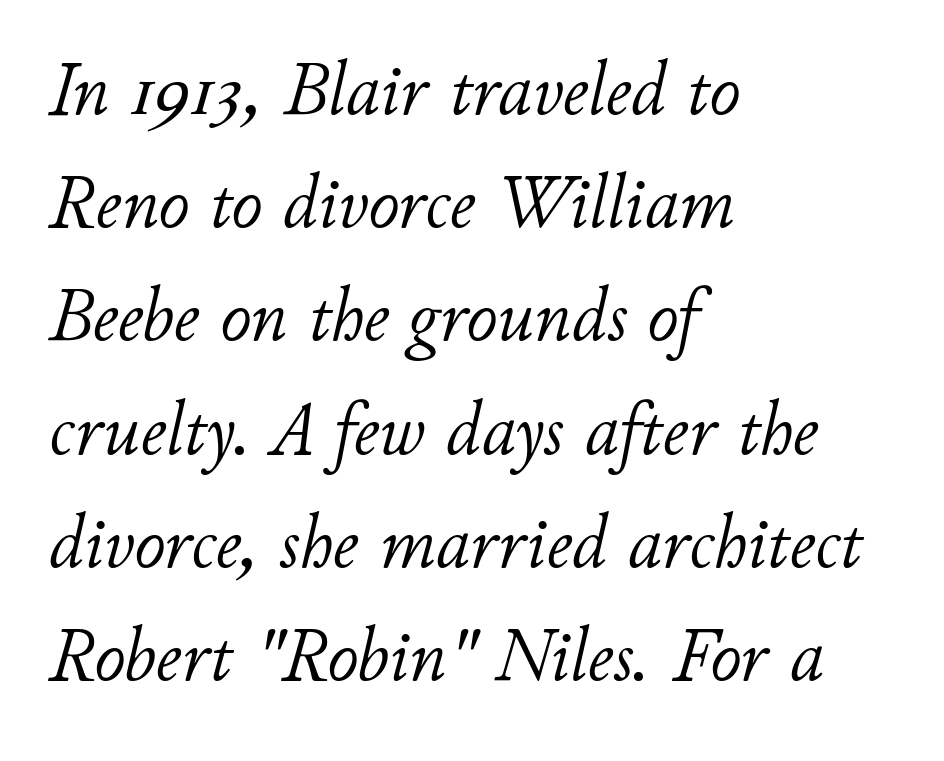
Q: Is the text bold? A: No.
Q: Is the text italic (slanted)? A: Yes, it leans right by about 11 degrees.
Q: Is the text underlined? A: No.
Q: How is the paragraph aligned? A: Left-aligned.
Q: Is the spacing between letters normal or unusually wide? A: Normal.
Q: Is the spacing between lines tight, normal or loose? A: Normal.
Q: Width (condensed, normal, or wide)? A: Normal.
Q: Stroke contrast? A: Low.
Q: x-height? A: Small.
Q: Monospaced? A: No.
